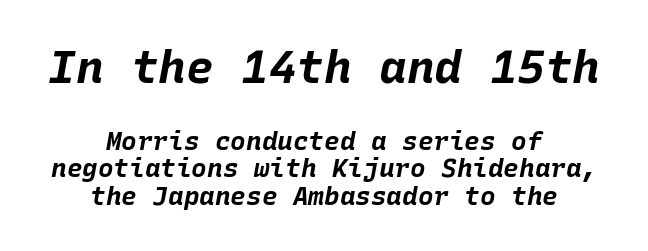
{"italic": "yes", "lean": "right", "slant_degrees": 10, "bold": "yes", "weight": "bold", "width": "normal", "stroke_contrast": "low", "x_height": "large", "monospaced": "yes", "underline": "no", "align": "center", "line_spacing": "tight", "line_spacing_ratio": 1.06, "letter_spacing": "normal", "letter_spacing_em": 0.0, "larger_block": "first", "size_ratio": 1.77, "glyph_px": 46}
